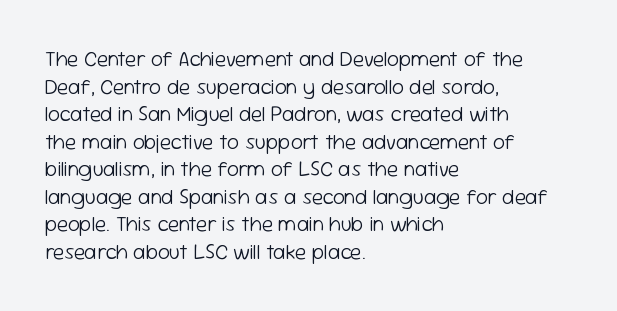
Teacher's note: observe the even left margin — that is flush-left alignment. The line texture is even and compact thanks to regular tracking. The lettering stays uniformly vertical, giving the passage a roman look. The baseline area is clear.
